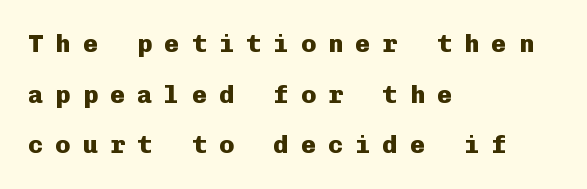
The image shows 25 px bold type, upright; set left-aligned, loose line spacing (2.03x), unusually wide letter spacing (+0.49 em), not underlined.
